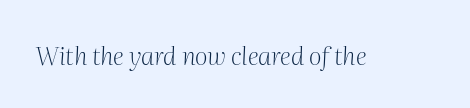
The image shows 25 px text type, italic (leaning right); set normal letter spacing, not underlined.
